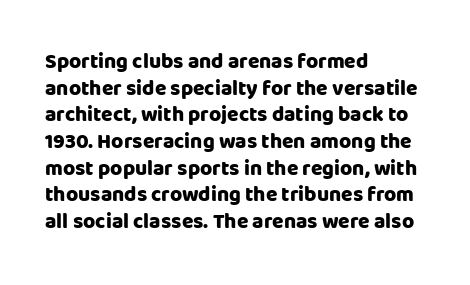
The image shows 21 px bold type, upright; set left-aligned, normal line spacing (1.27x), normal letter spacing, not underlined.
